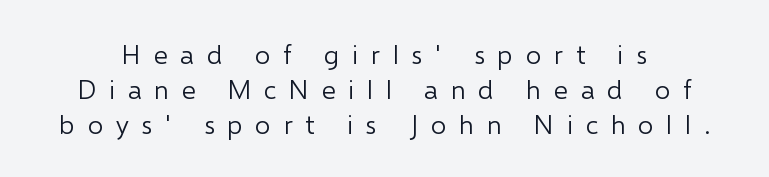
The image shows 27 px text type, upright; set normal line spacing (1.29x), unusually wide letter spacing (+0.47 em), not underlined.
